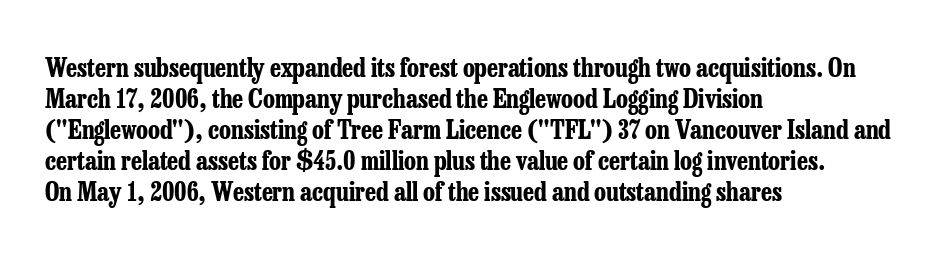
Q: Is the text bold? A: Yes.
Q: Is the text italic (slanted)? A: No, it is upright.
Q: Is the text underlined? A: No.
Q: How is the paragraph aligned? A: Left-aligned.
Q: Is the spacing between letters normal or unusually wide? A: Normal.
